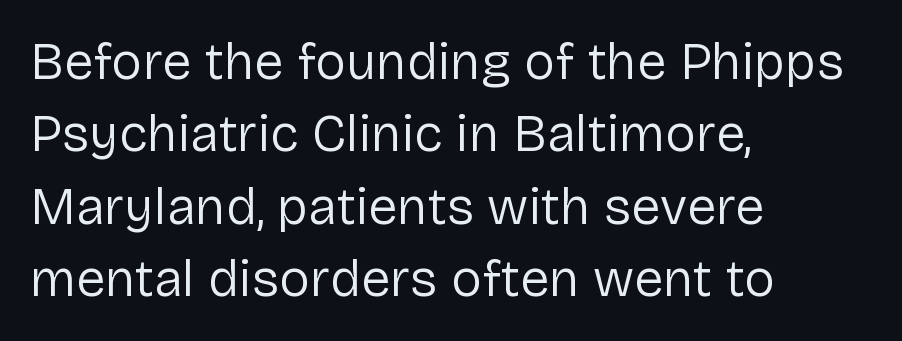
The image shows 52 px regular-weight sans-serif type, upright; set left-aligned, normal line spacing (1.39x), normal letter spacing, not underlined; low stroke contrast and a medium x-height.
